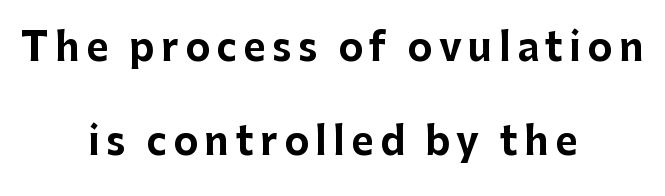
Q: Is the text bold? A: Yes.
Q: Is the text italic (slanted)? A: No, it is upright.
Q: Is the typeface a serif or a sans-serif typeface? A: Sans-serif.
Q: Is the text underlined? A: No.
Q: How is the paragraph aligned? A: Centered.
Q: Is the spacing between lines tight, normal or loose? A: Loose.
Q: Width (condensed, normal, or wide)? A: Normal.
Q: Stroke contrast? A: Low.
Q: x-height? A: Medium.
Q: Monospaced? A: No.
